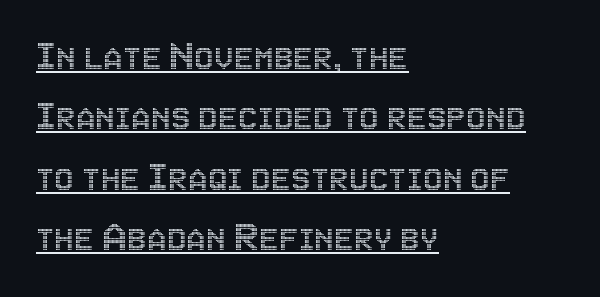
Q: Is the text italic (slanted)? A: No, it is upright.
Q: Is the text underlined? A: Yes.
Q: How is the paragraph aligned? A: Left-aligned.
Q: Is the spacing between letters normal or unusually wide? A: Normal.
Q: Is the spacing between lines tight, normal or loose? A: Normal.
Q: Width (condensed, normal, or wide)? A: Condensed.
Q: x-height? A: Large.
Q: Monospaced? A: No.
